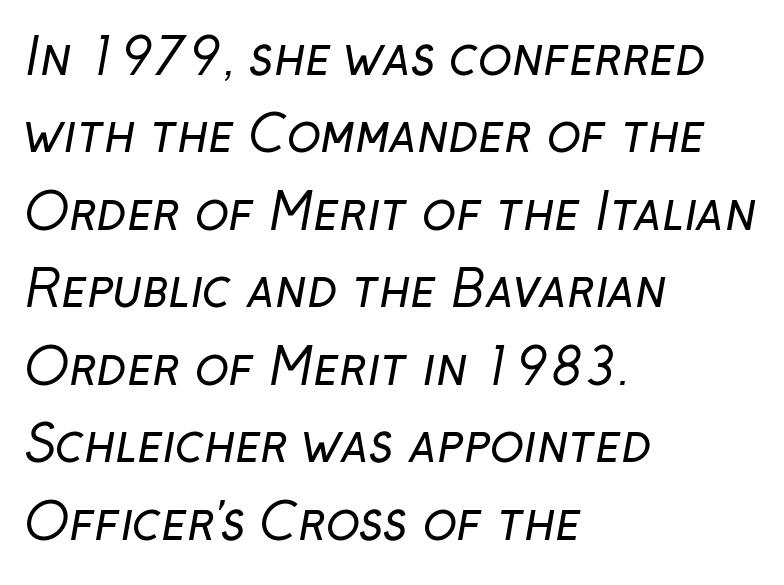
Leading: standard. In terms of letterform style, serifs are entirely absent. The face used here is proportionally spaced, like ordinary book or web type. Line beginnings align vertically; line endings do not. The strip under each line holds only bare page.
